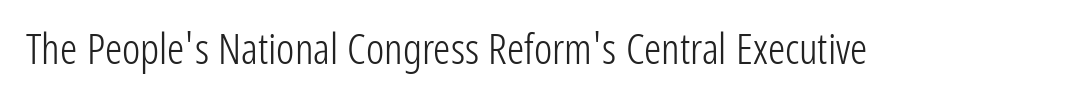
The image shows 43 px light, condensed sans-serif type, upright; set normal letter spacing, not underlined; low stroke contrast and a medium x-height.
